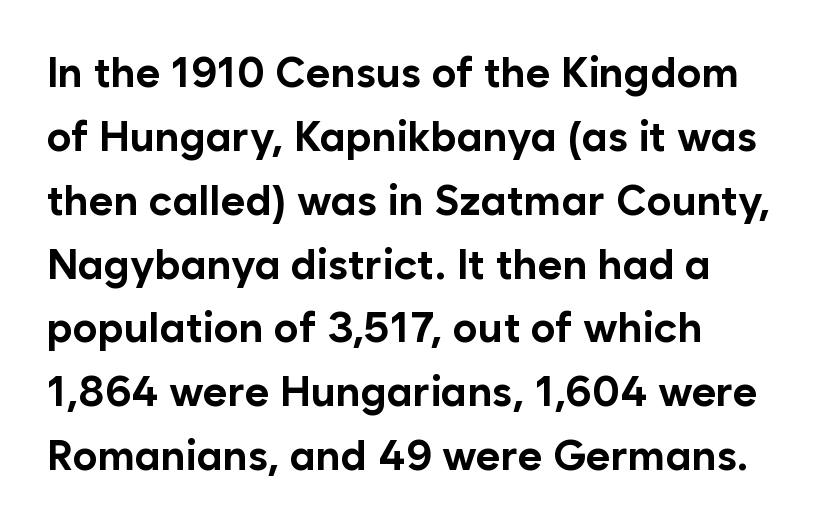
Q: Is the text bold? A: Yes.
Q: Is the text italic (slanted)? A: No, it is upright.
Q: Is the typeface a serif or a sans-serif typeface? A: Sans-serif.
Q: Is the text underlined? A: No.
Q: How is the paragraph aligned? A: Left-aligned.
Q: Is the spacing between letters normal or unusually wide? A: Normal.
Q: Is the spacing between lines tight, normal or loose? A: Normal.
Q: Width (condensed, normal, or wide)? A: Normal.
Q: Stroke contrast? A: Low.
Q: x-height? A: Medium.
Q: Monospaced? A: No.
